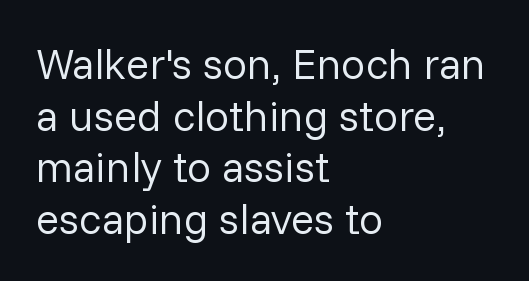
Q: Is the text bold? A: No.
Q: Is the text italic (slanted)? A: No, it is upright.
Q: Is the typeface a serif or a sans-serif typeface? A: Sans-serif.
Q: Is the text underlined? A: No.
Q: How is the paragraph aligned? A: Left-aligned.
Q: Is the spacing between letters normal or unusually wide? A: Normal.
Q: Width (condensed, normal, or wide)? A: Normal.
Q: Stroke contrast? A: Low.
Q: x-height? A: Medium.
Q: Monospaced? A: No.
